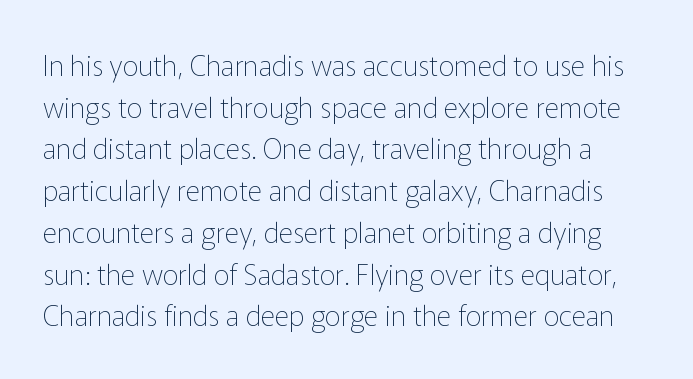
The image shows 28 px thin sans-serif type, upright; set normal line spacing (1.49x), normal letter spacing, not underlined; low stroke contrast and a medium x-height.
